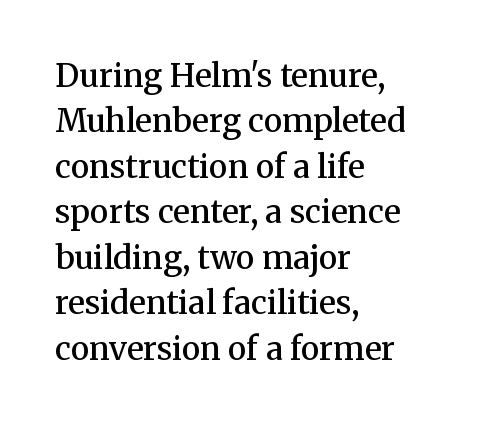
Regular leading. The typeface chosen for these lines features serifs. Each row of text sits above clean, open space. Slightly chunky letters — semibold, I'd say, not full bold. Line beginnings align vertically; line endings do not. Character widths vary here, with narrow letters taking less room than wide ones.
